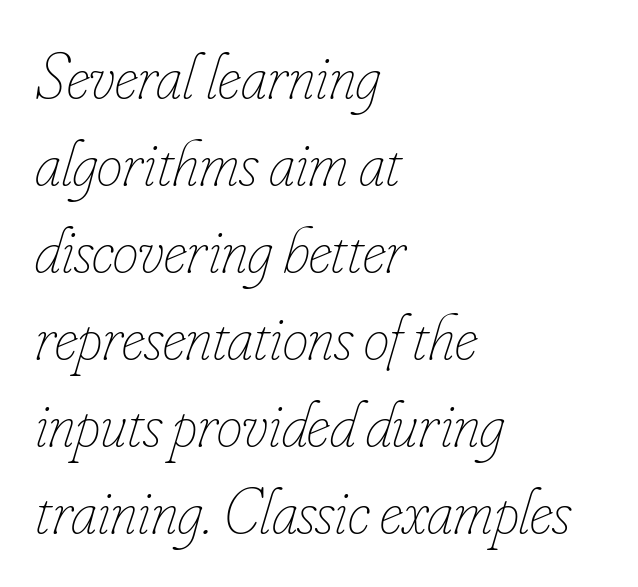
Observe the lean: these are italic letterforms. The letters sit at their default tracking, neither squeezed nor spread. Vertical stems look standard width or narrower in stroke. Is there much room between lines? A standard amount, neither cramped nor airy. Here the designer chose a conventional face with non-uniform glyph widths.
